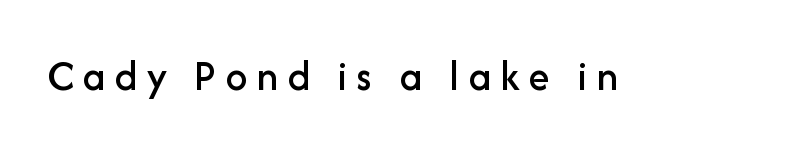
The image shows 43 px sans-serif type, upright; set unusually wide letter spacing (+0.22 em), not underlined; low stroke contrast and a medium x-height.
